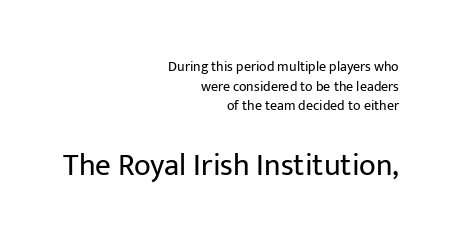
A bare baseline throughout the passage. Is this a heavy cut? Hardly; it is regular or lighter. Typesetter's note — lower block bumped up in size, upper block left smaller. Line spacing here is normal. Notice how the passage keeps a crisp vertical edge on the right only. Varying glyph widths throughout — classic text-font behaviour.
